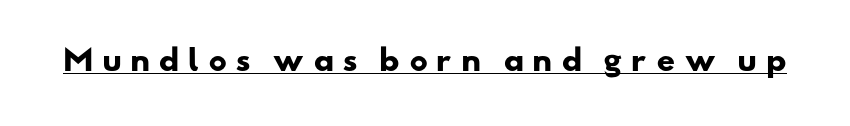
{"serif": "no", "bold": "yes", "weight": "heavy", "width": "wide", "stroke_contrast": "low", "x_height": "small", "monospaced": "no", "underline": "yes", "letter_spacing": "wide", "letter_spacing_em": 0.28, "glyph_px": 29}
